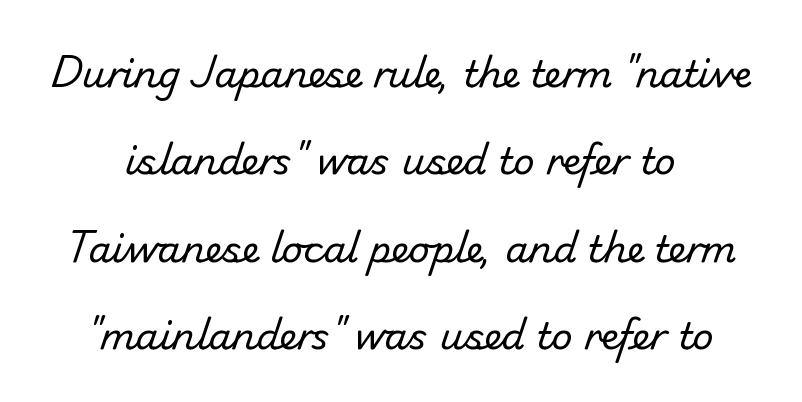
The foot of each line stays bare and open. You can tell from the bare stems that sans-serif type was used. Notice the wide empty band between every row — that's loose leading. The letterforms sit shoulder to shoulder at normal distance. Weight: not bold — regular or lighter.
